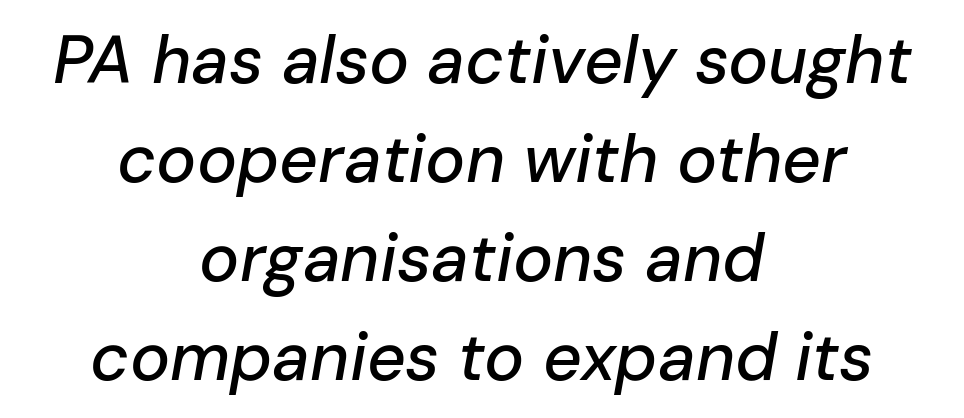
The image shows 67 px text type, italic (leaning right); set centered, normal line spacing (1.48x), normal letter spacing, not underlined; low stroke contrast and a medium x-height.
